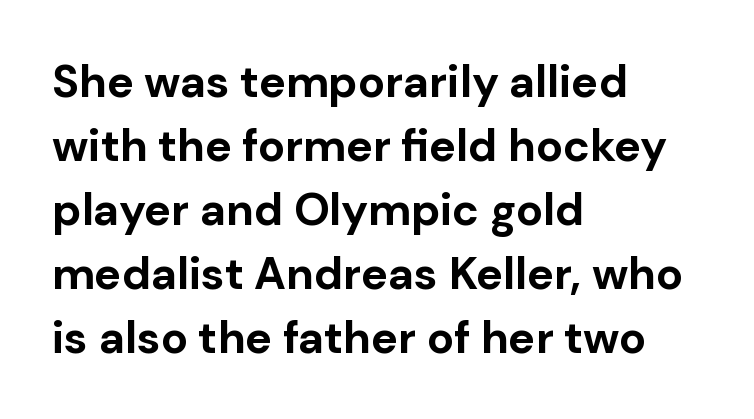
{"serif": "no", "italic": "no", "bold": "yes", "weight": "bold", "width": "normal", "stroke_contrast": "low", "x_height": "medium", "monospaced": "no", "underline": "no", "align": "left", "line_spacing": "normal", "line_spacing_ratio": 1.42, "letter_spacing": "normal", "letter_spacing_em": 0.0, "glyph_px": 45}
